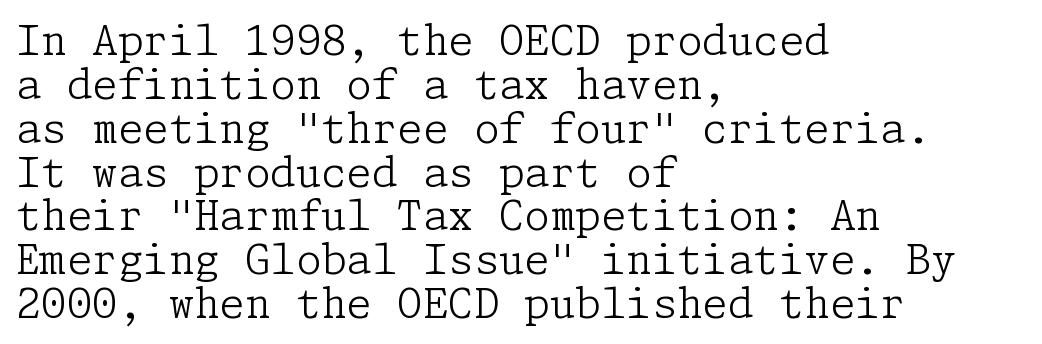
Descenders hang freely into open space. Glyph-to-glyph distance matches everyday printed text. Ascenders rise straight up at ninety degrees. Rows of type sit shoulder to shoulder in the vertical direction. The text block is weighted toward the left margin, trailing off unevenly rightward.
